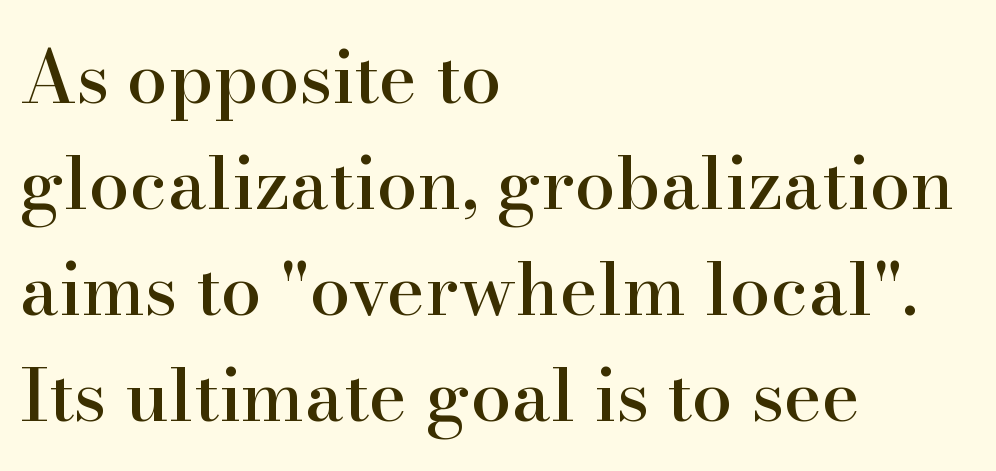
Regular leading. You could not count columns in this text — the font is proportionally spaced. Font category for this specimen: serif. Any mark beneath the type? The region is blank. A typesetter would call this zero additional tracking.
